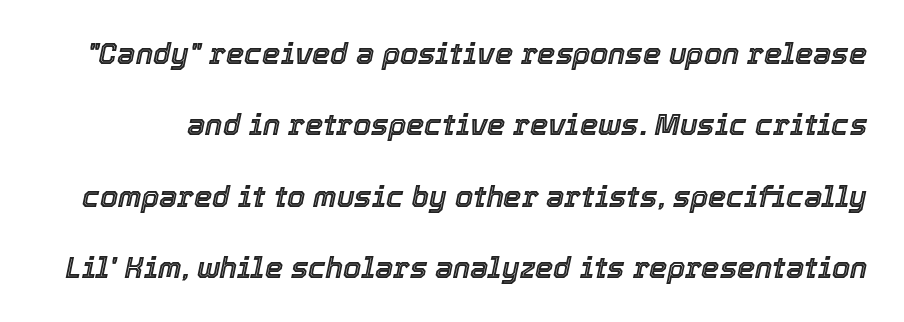
{"italic": "yes", "lean": "right", "slant_degrees": 12, "width": "normal", "x_height": "medium", "monospaced": "no", "underline": "no", "line_spacing": "loose", "line_spacing_ratio": 2.46, "letter_spacing": "normal", "letter_spacing_em": 0.0, "glyph_px": 29}
